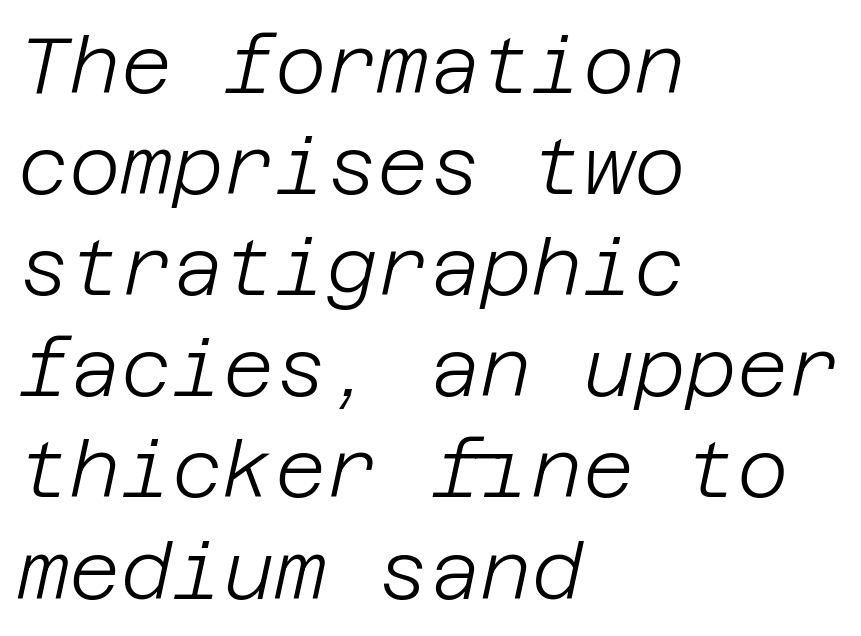
The image shows 79 px light type, italic (leaning right); set left-aligned, normal line spacing (1.28x), normal letter spacing, not underlined; low stroke contrast and a large x-height.
